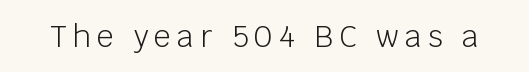
Q: Is the text bold? A: No.
Q: Is the text italic (slanted)? A: No, it is upright.
Q: Is the typeface a serif or a sans-serif typeface? A: Sans-serif.
Q: Is the text underlined? A: No.
Q: Is the spacing between letters normal or unusually wide? A: Unusually wide.
Q: Width (condensed, normal, or wide)? A: Normal.
Q: Stroke contrast? A: Low.
Q: x-height? A: Large.
Q: Monospaced? A: No.
